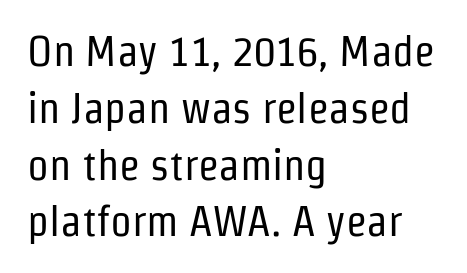
The image shows 43 px regular-weight, condensed sans-serif type, upright; set left-aligned, normal line spacing (1.32x), normal letter spacing, not underlined; low stroke contrast and a medium x-height.
